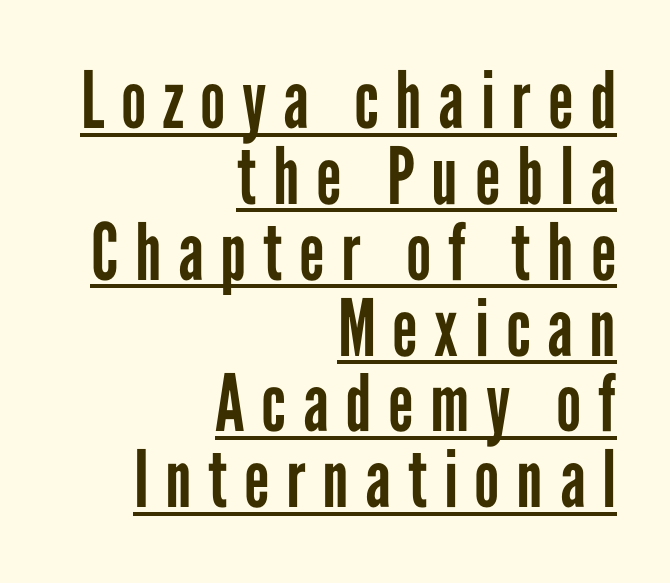
These glyphs show unthickened strokes, regular width or finer. Nothing sits at the stroke ends, so this counts as sans-serif. Check the space under the baseline: a stroke is drawn there. Italic? Not at all — the glyphs are vertical. Words appear elongated and porous because spacing is wide. Note the varied advance widths — an 'i' is clearly narrower than an 'm'.
